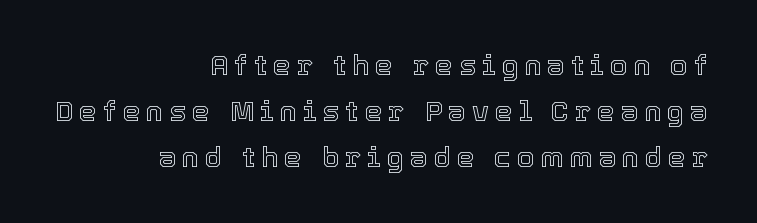
Q: Is the text italic (slanted)? A: No, it is upright.
Q: Is the text underlined? A: No.
Q: How is the paragraph aligned? A: Right-aligned.
Q: Is the spacing between letters normal or unusually wide? A: Unusually wide.
Q: Is the spacing between lines tight, normal or loose? A: Normal.
Q: Width (condensed, normal, or wide)? A: Normal.
Q: x-height? A: Medium.
Q: Monospaced? A: No.
